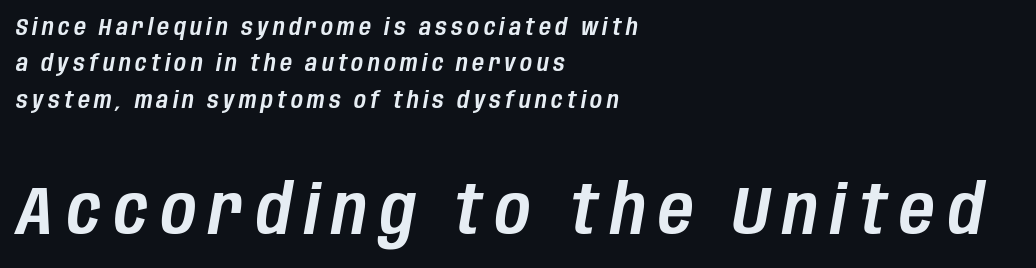
{"italic": "yes", "lean": "right", "slant_degrees": 10, "width": "condensed", "stroke_contrast": "low", "x_height": "large", "monospaced": "no", "underline": "no", "align": "left", "line_spacing": "normal", "line_spacing_ratio": 1.58, "larger_block": "second", "size_ratio": 2.96, "glyph_px": 68}
